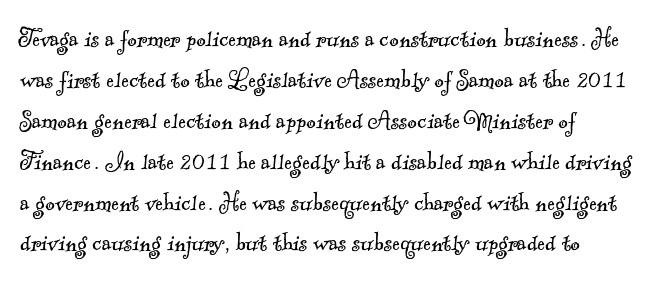
The image shows 29 px light serif type; set normal line spacing (1.41x), normal letter spacing, not underlined; a small x-height.
